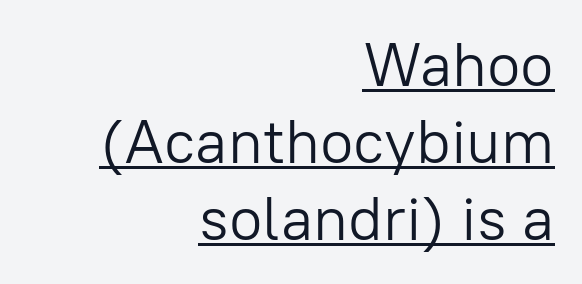
The line texture is even and compact thanks to regular tracking. The letters stand straight up with perfectly vertical stems. Horizontal alignment here is rightward, an uncommon choice for prose. Nothing sits at the stroke ends, so this counts as sans-serif.
